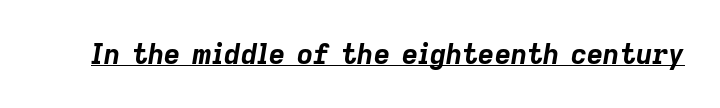
Q: Is the text bold? A: Yes.
Q: Is the text italic (slanted)? A: Yes, it leans right by about 9 degrees.
Q: Is the text underlined? A: Yes.
Q: Is the spacing between letters normal or unusually wide? A: Normal.
Q: Width (condensed, normal, or wide)? A: Normal.
Q: Stroke contrast? A: Low.
Q: x-height? A: Medium.
Q: Monospaced? A: No.
